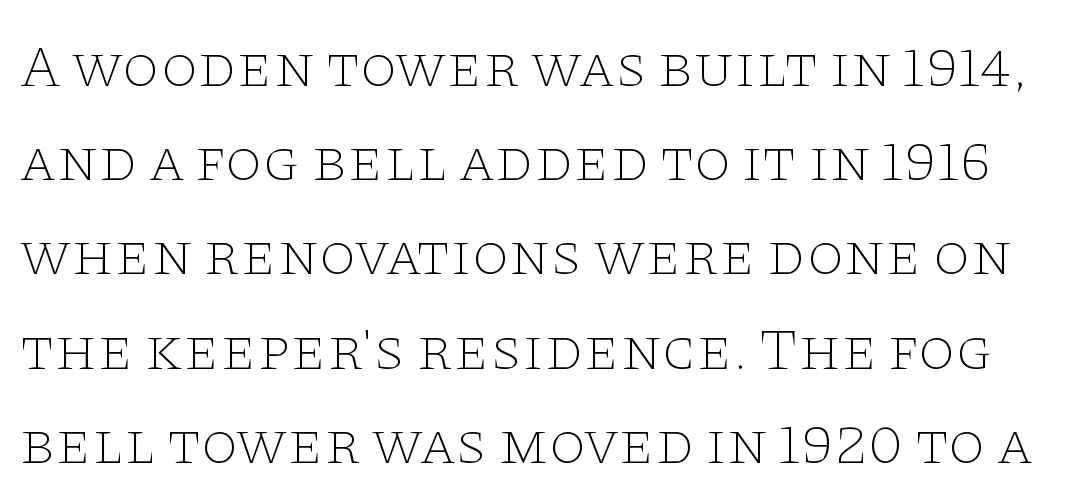
Q: Is the text bold? A: No.
Q: Is the text italic (slanted)? A: No, it is upright.
Q: Is the typeface a serif or a sans-serif typeface? A: Serif.
Q: Is the text underlined? A: No.
Q: Is the spacing between letters normal or unusually wide? A: Normal.
Q: Is the spacing between lines tight, normal or loose? A: Normal.
Q: Width (condensed, normal, or wide)? A: Wide.
Q: Stroke contrast? A: Low.
Q: x-height? A: Large.
Q: Monospaced? A: No.
